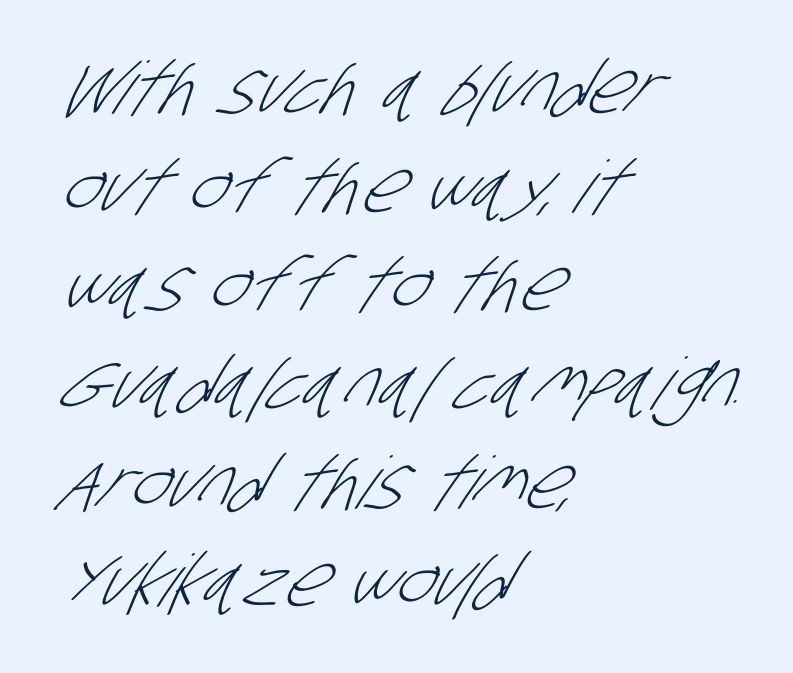
The image shows 72 px light, condensed sans-serif type; set left-aligned, normal line spacing (1.37x), normal letter spacing, not underlined; low stroke contrast and a large x-height.
